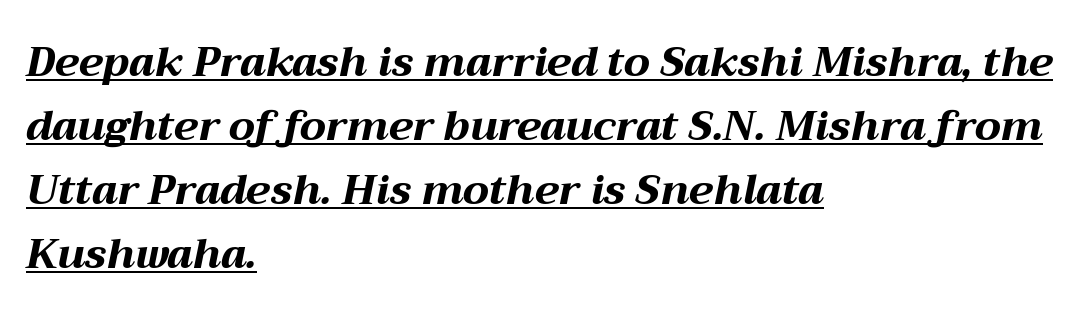
{"italic": "yes", "lean": "right", "slant_degrees": 12, "bold": "yes", "weight": "bold", "width": "wide", "stroke_contrast": "medium", "x_height": "medium", "monospaced": "no", "underline": "yes", "align": "left", "line_spacing": "normal", "line_spacing_ratio": 1.56, "letter_spacing": "normal", "letter_spacing_em": 0.0, "glyph_px": 41}
